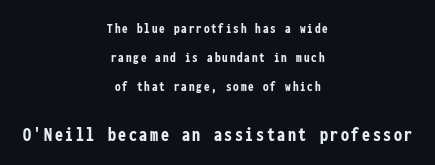
Q: Is the text bold? A: Yes.
Q: Is the text italic (slanted)? A: No, it is upright.
Q: Is the text underlined? A: No.
Q: How is the paragraph aligned? A: Centered.
Q: Is the spacing between lines tight, normal or loose? A: Loose.
Q: Which block of text is set in a larger size, the first (top) or the second (bottom)? A: The second (bottom) one.
